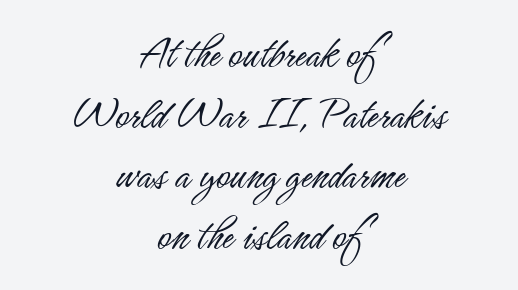
The image shows 47 px light, condensed sans-serif type; set centered, normal line spacing (1.29x), normal letter spacing, not underlined; low stroke contrast and a small x-height.
